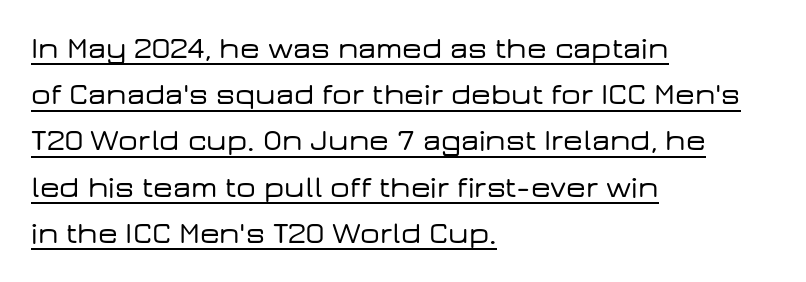
Q: Is the text italic (slanted)? A: No, it is upright.
Q: Is the typeface a serif or a sans-serif typeface? A: Sans-serif.
Q: Is the text underlined? A: Yes.
Q: How is the paragraph aligned? A: Left-aligned.
Q: Is the spacing between letters normal or unusually wide? A: Normal.
Q: Is the spacing between lines tight, normal or loose? A: Normal.
Q: Width (condensed, normal, or wide)? A: Wide.
Q: Stroke contrast? A: Low.
Q: x-height? A: Medium.
Q: Monospaced? A: No.
